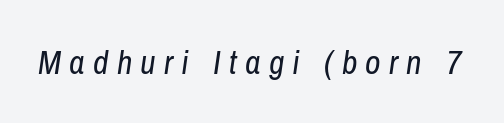
Q: Is the text bold? A: No.
Q: Is the text italic (slanted)? A: Yes, it leans right by about 8 degrees.
Q: Is the text underlined? A: No.
Q: Is the spacing between letters normal or unusually wide? A: Unusually wide.
Q: Width (condensed, normal, or wide)? A: Condensed.
Q: Stroke contrast? A: Low.
Q: x-height? A: Medium.
Q: Monospaced? A: No.
